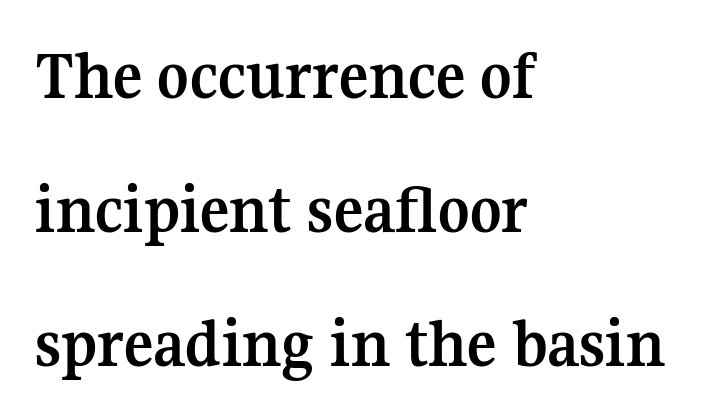
Q: Is the text bold? A: Yes.
Q: Is the text italic (slanted)? A: No, it is upright.
Q: Is the typeface a serif or a sans-serif typeface? A: Serif.
Q: Is the text underlined? A: No.
Q: How is the paragraph aligned? A: Left-aligned.
Q: Is the spacing between letters normal or unusually wide? A: Normal.
Q: Is the spacing between lines tight, normal or loose? A: Loose.
Q: Width (condensed, normal, or wide)? A: Normal.
Q: Stroke contrast? A: Medium.
Q: x-height? A: Medium.
Q: Monospaced? A: No.
